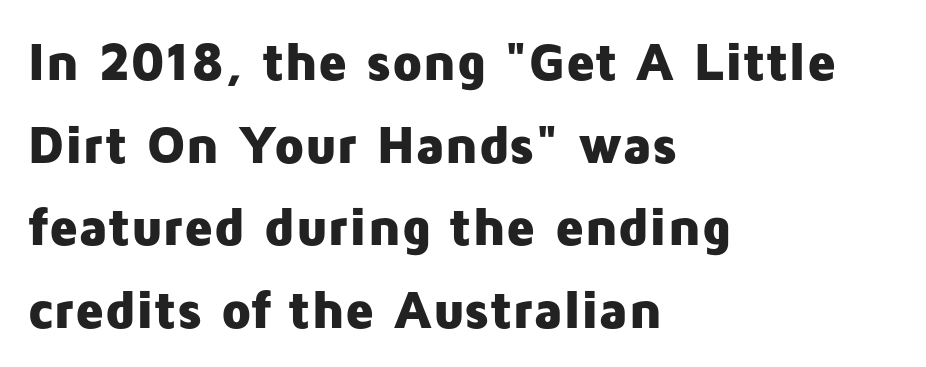
Q: Is the text bold? A: Yes.
Q: Is the text italic (slanted)? A: No, it is upright.
Q: Is the typeface a serif or a sans-serif typeface? A: Sans-serif.
Q: Is the text underlined? A: No.
Q: How is the paragraph aligned? A: Left-aligned.
Q: Is the spacing between letters normal or unusually wide? A: Normal.
Q: Is the spacing between lines tight, normal or loose? A: Normal.
Q: Width (condensed, normal, or wide)? A: Normal.
Q: Stroke contrast? A: Low.
Q: x-height? A: Medium.
Q: Monospaced? A: No.
